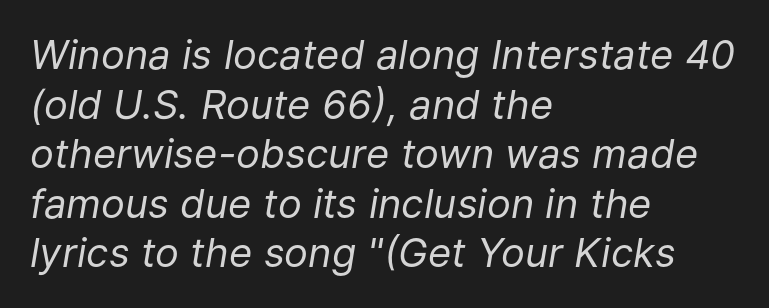
The tracking reads as untouched default to a designer's eye. Underline: absent. Caption: multi-line text, flush left, ragged right. Caption: face not bold, strokes unweighted.
